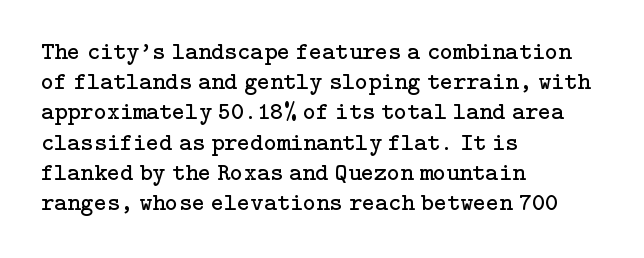
Q: Is the text bold? A: No.
Q: Is the text italic (slanted)? A: No, it is upright.
Q: Is the text underlined? A: No.
Q: How is the paragraph aligned? A: Left-aligned.
Q: Is the spacing between letters normal or unusually wide? A: Normal.
